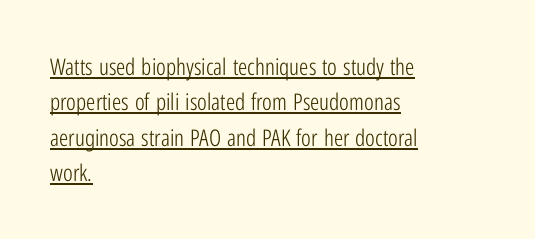
Q: Is the text bold? A: No.
Q: Is the text italic (slanted)? A: No, it is upright.
Q: Is the text underlined? A: Yes.
Q: How is the paragraph aligned? A: Left-aligned.
Q: Is the spacing between letters normal or unusually wide? A: Normal.
Q: Is the spacing between lines tight, normal or loose? A: Normal.
